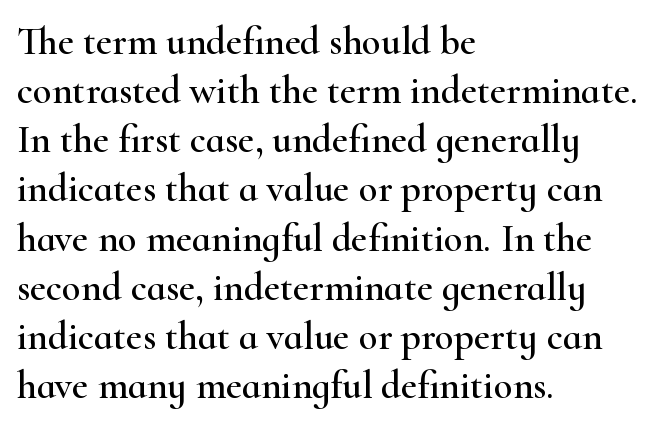
Q: Is the text italic (slanted)? A: No, it is upright.
Q: Is the typeface a serif or a sans-serif typeface? A: Serif.
Q: Is the text underlined? A: No.
Q: How is the paragraph aligned? A: Left-aligned.
Q: Is the spacing between letters normal or unusually wide? A: Normal.
Q: Is the spacing between lines tight, normal or loose? A: Normal.
Q: Width (condensed, normal, or wide)? A: Wide.
Q: Stroke contrast? A: High.
Q: x-height? A: Small.
Q: Monospaced? A: No.
